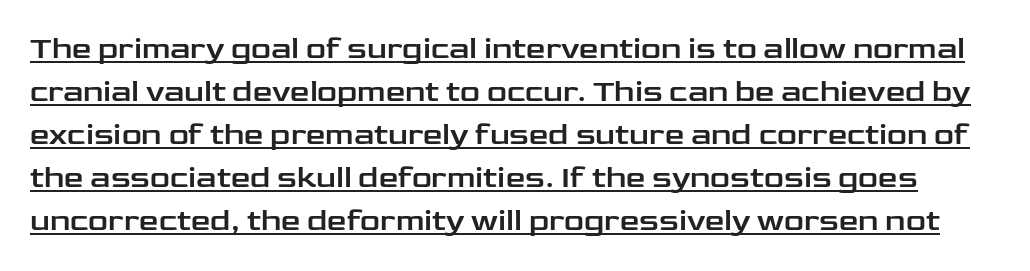
{"serif": "no", "italic": "no", "width": "wide", "stroke_contrast": "low", "x_height": "medium", "monospaced": "no", "underline": "yes", "line_spacing": "normal", "line_spacing_ratio": 1.39, "letter_spacing": "normal", "letter_spacing_em": 0.0, "glyph_px": 31}
